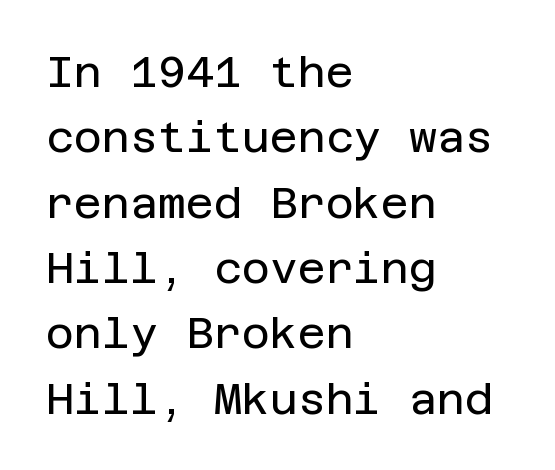
Q: Is the text bold? A: No.
Q: Is the text italic (slanted)? A: No, it is upright.
Q: Is the typeface a serif or a sans-serif typeface? A: Sans-serif.
Q: Is the text underlined? A: No.
Q: How is the paragraph aligned? A: Left-aligned.
Q: Is the spacing between letters normal or unusually wide? A: Normal.
Q: Is the spacing between lines tight, normal or loose? A: Normal.
Q: Width (condensed, normal, or wide)? A: Normal.
Q: Stroke contrast? A: Low.
Q: x-height? A: Large.
